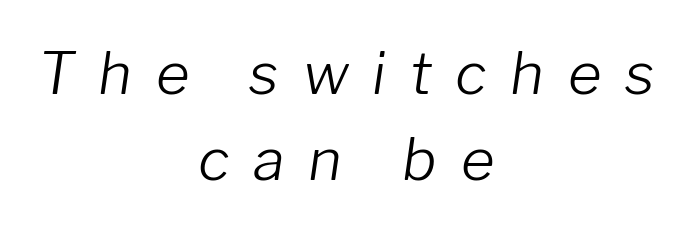
Q: Is the text bold? A: No.
Q: Is the text italic (slanted)? A: Yes, it leans right by about 8 degrees.
Q: Is the text underlined? A: No.
Q: How is the paragraph aligned? A: Centered.
Q: Is the spacing between letters normal or unusually wide? A: Unusually wide.
Q: Is the spacing between lines tight, normal or loose? A: Normal.
Q: Width (condensed, normal, or wide)? A: Normal.
Q: Stroke contrast? A: Low.
Q: x-height? A: Medium.
Q: Monospaced? A: No.
